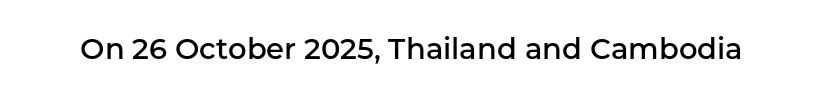
Q: Is the text bold? A: Semi-bold.
Q: Is the text italic (slanted)? A: No, it is upright.
Q: Is the typeface a serif or a sans-serif typeface? A: Sans-serif.
Q: Is the text underlined? A: No.
Q: Is the spacing between letters normal or unusually wide? A: Normal.
Q: Width (condensed, normal, or wide)? A: Normal.
Q: Stroke contrast? A: Low.
Q: x-height? A: Medium.
Q: Monospaced? A: No.
